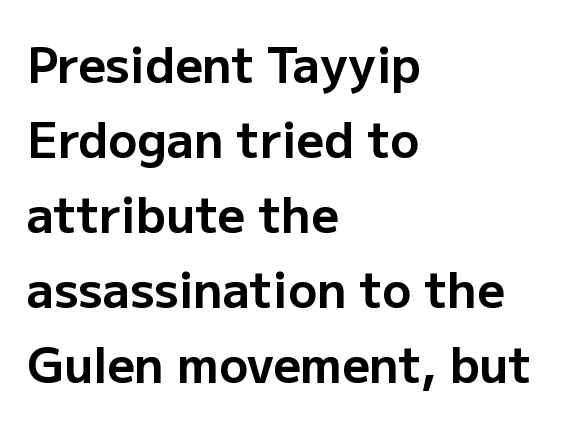
Q: Is the text bold? A: Yes.
Q: Is the text italic (slanted)? A: No, it is upright.
Q: Is the typeface a serif or a sans-serif typeface? A: Sans-serif.
Q: Is the text underlined? A: No.
Q: How is the paragraph aligned? A: Left-aligned.
Q: Is the spacing between letters normal or unusually wide? A: Normal.
Q: Is the spacing between lines tight, normal or loose? A: Normal.
Q: Width (condensed, normal, or wide)? A: Normal.
Q: Stroke contrast? A: Low.
Q: x-height? A: Medium.
Q: Monospaced? A: No.
